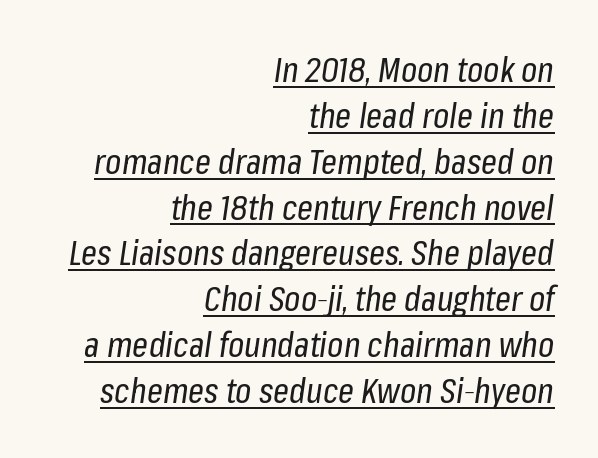
{"italic": "yes", "lean": "right", "slant_degrees": 8, "bold": "no", "weight": "regular", "width": "condensed", "stroke_contrast": "low", "x_height": "medium", "monospaced": "no", "underline": "yes", "align": "right", "line_spacing": "normal", "line_spacing_ratio": 1.31, "letter_spacing": "normal", "letter_spacing_em": 0.0, "glyph_px": 35}
